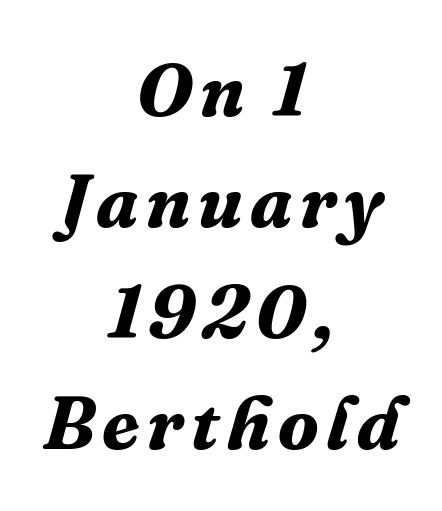
Q: Is the text bold? A: Yes.
Q: Is the text italic (slanted)? A: Yes, it leans right by about 16 degrees.
Q: Is the typeface a serif or a sans-serif typeface? A: Serif.
Q: Is the text underlined? A: No.
Q: How is the paragraph aligned? A: Centered.
Q: Is the spacing between lines tight, normal or loose? A: Normal.
Q: Width (condensed, normal, or wide)? A: Normal.
Q: Stroke contrast? A: Medium.
Q: x-height? A: Medium.
Q: Monospaced? A: No.
